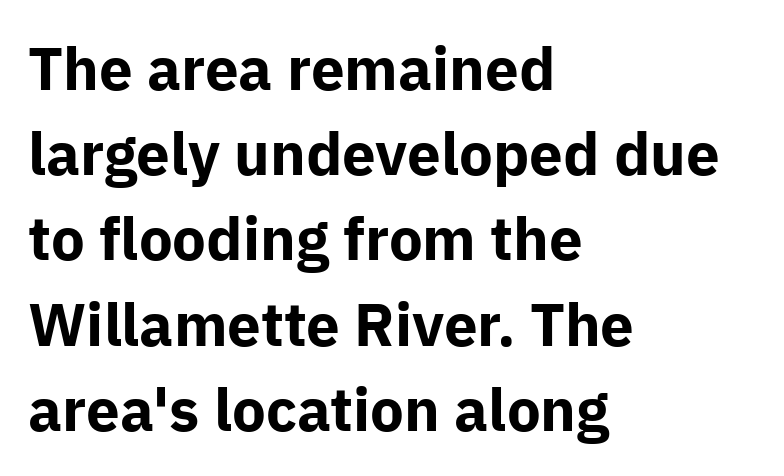
The image shows 60 px bold sans-serif type, upright; set left-aligned, normal line spacing (1.42x), normal letter spacing, not underlined; low stroke contrast and a medium x-height.
